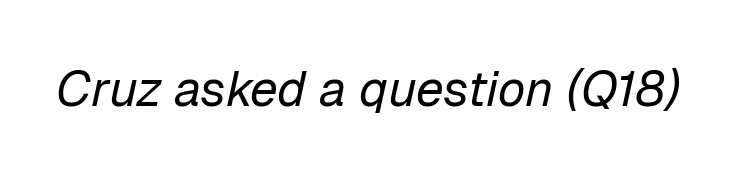
{"italic": "yes", "lean": "right", "slant_degrees": 12, "bold": "no", "weight": "regular", "width": "normal", "stroke_contrast": "low", "x_height": "medium", "monospaced": "no", "underline": "no", "letter_spacing": "normal", "letter_spacing_em": 0.0, "glyph_px": 50}
